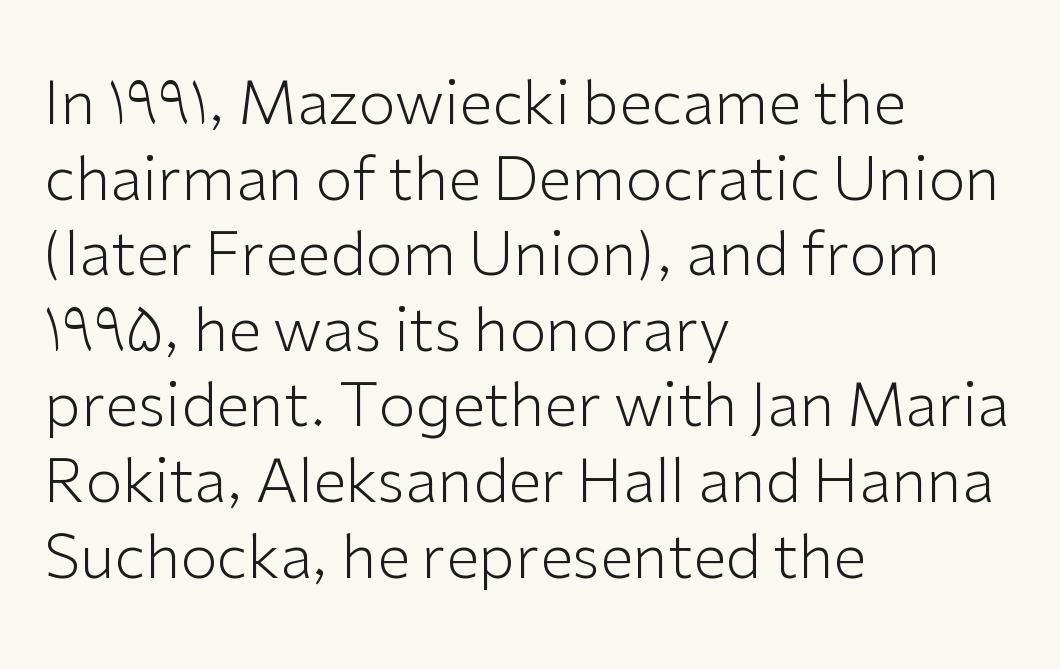
The image shows 60 px light sans-serif type, upright; set left-aligned, normal line spacing (1.26x), normal letter spacing, not underlined; low stroke contrast and a medium x-height.
